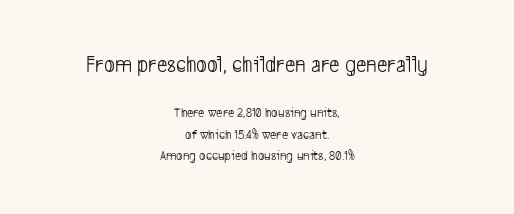
Q: Is the text bold? A: No.
Q: Is the text underlined? A: No.
Q: How is the paragraph aligned? A: Centered.
Q: Is the spacing between letters normal or unusually wide? A: Normal.
Q: Is the spacing between lines tight, normal or loose? A: Normal.
Q: Which block of text is set in a larger size, the first (top) or the second (bottom)? A: The first (top) one.
